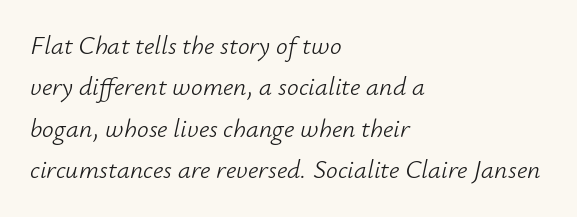
Q: Is the text bold? A: No.
Q: Is the text italic (slanted)? A: Yes, it leans right by about 12 degrees.
Q: Is the text underlined? A: No.
Q: How is the paragraph aligned? A: Left-aligned.
Q: Is the spacing between letters normal or unusually wide? A: Normal.
Q: Is the spacing between lines tight, normal or loose? A: Normal.
